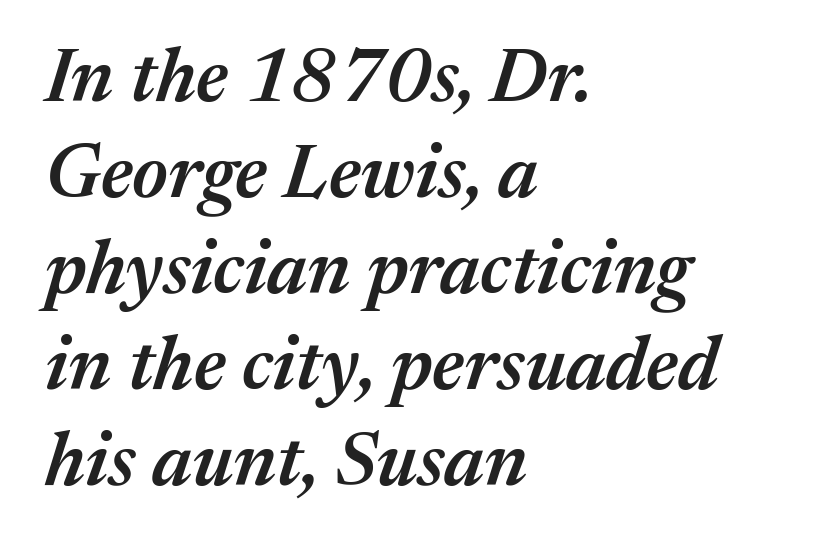
Q: Is the text bold? A: Semi-bold.
Q: Is the text italic (slanted)? A: Yes, it leans right by about 17 degrees.
Q: Is the text underlined? A: No.
Q: How is the paragraph aligned? A: Left-aligned.
Q: Is the spacing between letters normal or unusually wide? A: Normal.
Q: Is the spacing between lines tight, normal or loose? A: Normal.
Q: Width (condensed, normal, or wide)? A: Normal.
Q: Stroke contrast? A: Medium.
Q: x-height? A: Medium.
Q: Monospaced? A: No.
